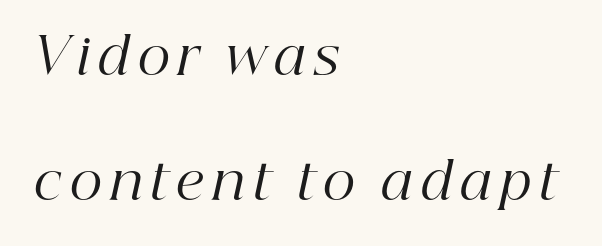
{"serif": "yes", "italic": "yes", "lean": "right", "slant_degrees": 12, "bold": "no", "weight": "regular", "width": "normal", "stroke_contrast": "high", "x_height": "medium", "monospaced": "no", "underline": "no", "align": "left", "line_spacing": "loose", "line_spacing_ratio": 2.46, "glyph_px": 51}
